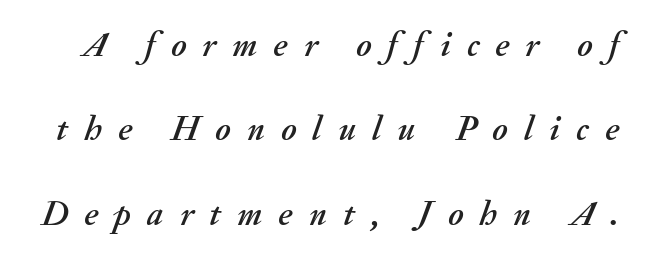
The image shows 35 px text type, italic (leaning right); set loose line spacing (2.41x), unusually wide letter spacing (+0.46 em), not underlined; medium stroke contrast and a small x-height.
